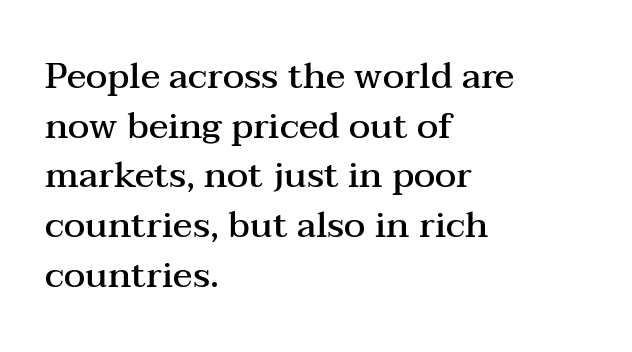
The image shows 36 px semibold, wide serif type, upright; set left-aligned, normal line spacing (1.38x), normal letter spacing, not underlined; medium stroke contrast and a medium x-height.
